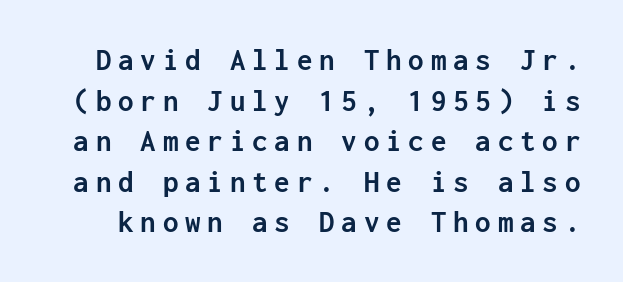
The image shows 31 px semibold sans-serif type, upright, monospaced; set normal line spacing (1.31x), unusually wide letter spacing (+0.22 em), not underlined; low stroke contrast and a medium x-height.
